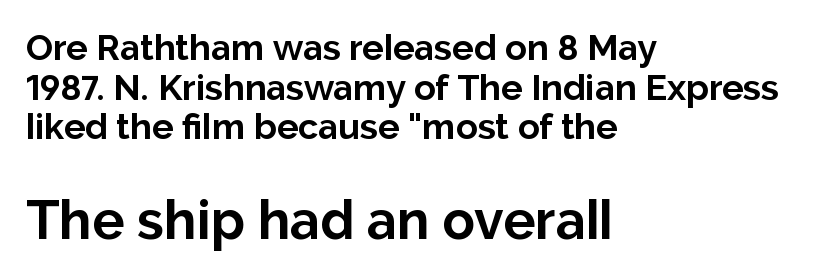
The image shows 54 px bold sans-serif type, upright; set left-aligned, tight line spacing (1.1x), normal letter spacing, not underlined; the second (bottom) block is 1.5x larger; low stroke contrast and a medium x-height.
